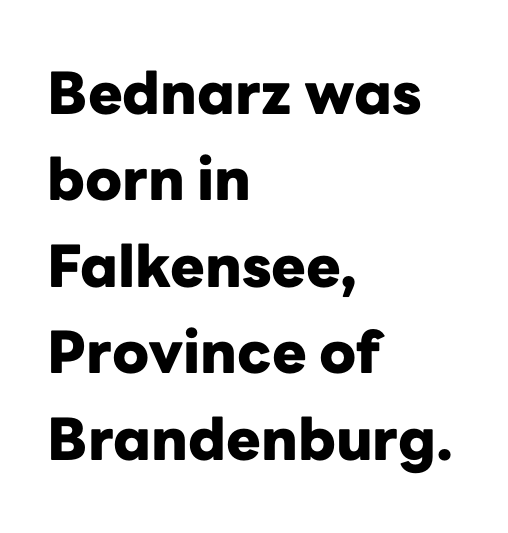
Q: Is the text bold? A: Yes.
Q: Is the text italic (slanted)? A: No, it is upright.
Q: Is the typeface a serif or a sans-serif typeface? A: Sans-serif.
Q: Is the text underlined? A: No.
Q: How is the paragraph aligned? A: Left-aligned.
Q: Is the spacing between letters normal or unusually wide? A: Normal.
Q: Is the spacing between lines tight, normal or loose? A: Normal.
Q: Width (condensed, normal, or wide)? A: Normal.
Q: Stroke contrast? A: Low.
Q: x-height? A: Medium.
Q: Monospaced? A: No.
